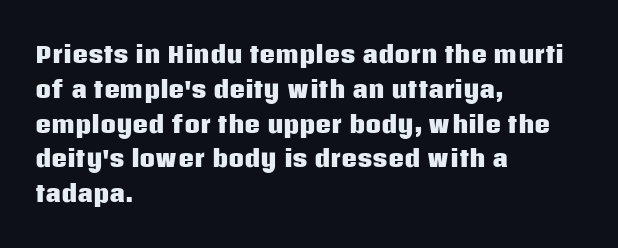
The image shows 22 px bold type, upright; set left-aligned, normal line spacing (1.58x), normal letter spacing, not underlined.
